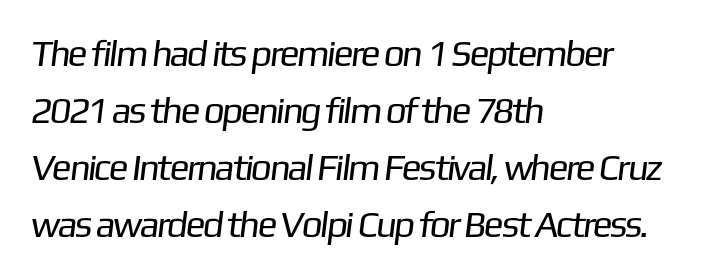
{"serif": "no", "bold": "no", "weight": "regular", "width": "normal", "stroke_contrast": "low", "x_height": "medium", "monospaced": "no", "underline": "no", "align": "left", "line_spacing": "normal", "line_spacing_ratio": 1.54, "letter_spacing": "normal", "letter_spacing_em": 0.0, "glyph_px": 37}
